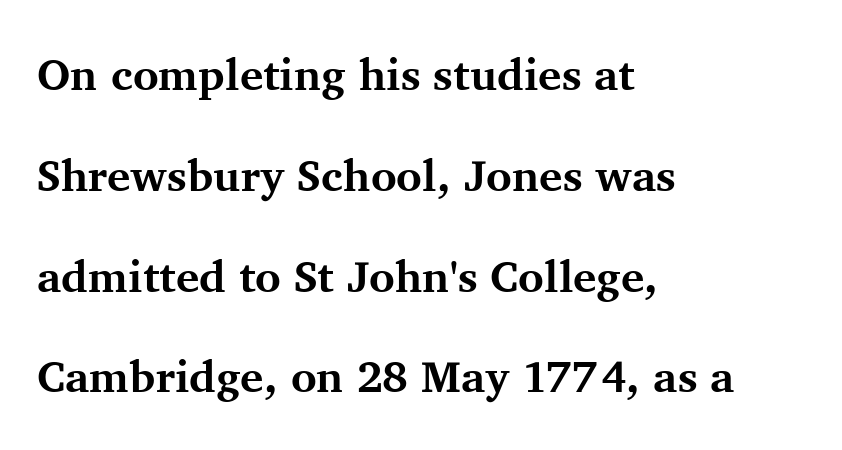
The image shows 44 px bold serif type, upright; set left-aligned, loose line spacing (2.29x), normal letter spacing, not underlined; medium stroke contrast and a medium x-height.
